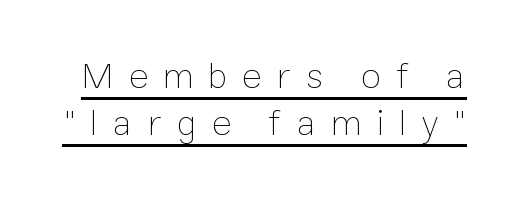
Q: Is the text bold? A: No.
Q: Is the text italic (slanted)? A: No, it is upright.
Q: Is the text underlined? A: Yes.
Q: Is the spacing between letters normal or unusually wide? A: Unusually wide.
Q: Is the spacing between lines tight, normal or loose? A: Normal.
Q: Width (condensed, normal, or wide)? A: Normal.
Q: Stroke contrast? A: Low.
Q: x-height? A: Medium.
Q: Monospaced? A: No.
